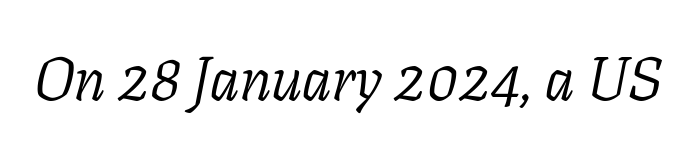
This rendering employs a face with finishing strokes, i.e., a serif. Underline: absent. The letters sit at their default tracking, neither squeezed nor spread. The lettering tilts uniformly, giving the passage an italic look.
